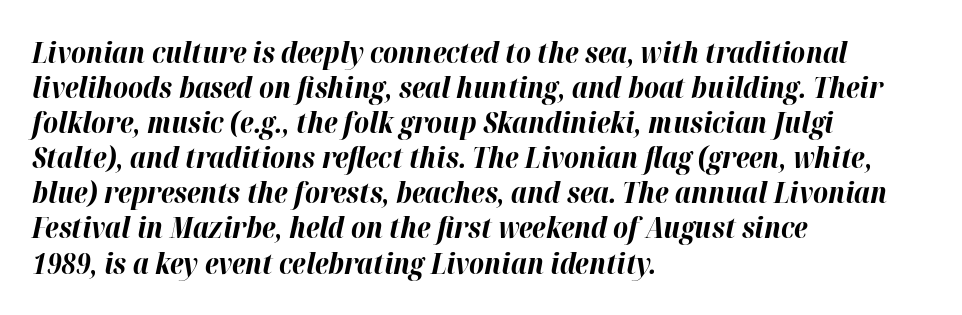
The area under the type is left untouched. Italic: yes, the glyphs are oblique. Alignment: flush left. Spacing verdict: proportional, widths tailored to each character. Glyph-to-glyph distance matches everyday printed text.
